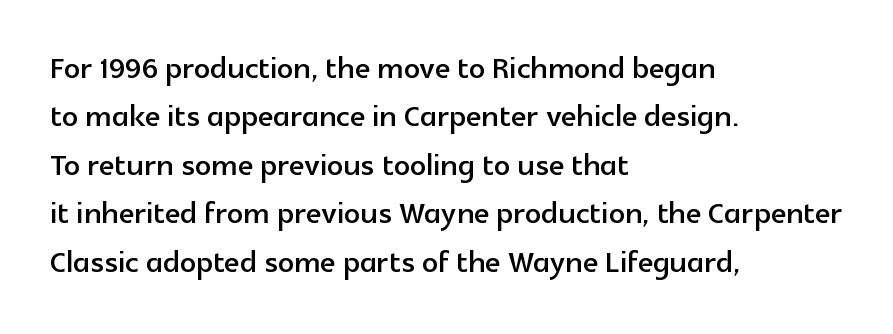
Q: Is the text italic (slanted)? A: No, it is upright.
Q: Is the typeface a serif or a sans-serif typeface? A: Sans-serif.
Q: Is the text underlined? A: No.
Q: How is the paragraph aligned? A: Left-aligned.
Q: Is the spacing between letters normal or unusually wide? A: Normal.
Q: Width (condensed, normal, or wide)? A: Normal.
Q: x-height? A: Medium.
Q: Monospaced? A: No.
